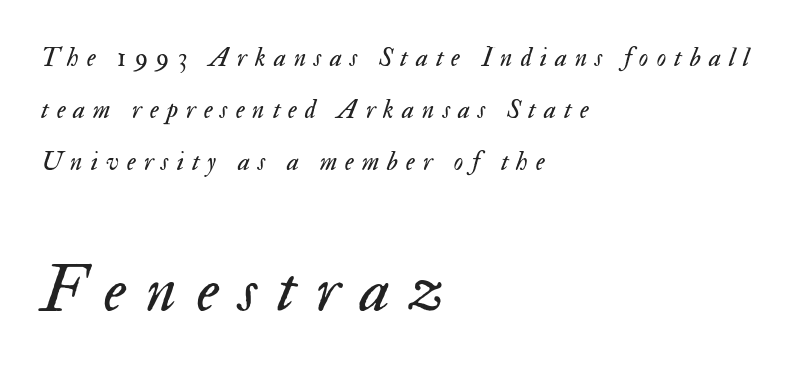
The image shows 65 px regular-weight type, italic (leaning right); set left-aligned, loose line spacing (2.0x), unusually wide letter spacing (+0.31 em), not underlined; the second (bottom) block is 2.5x larger; medium stroke contrast and a small x-height.
